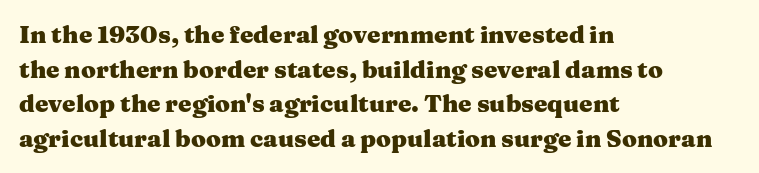
The image shows 24 px bold type, upright; set left-aligned, normal line spacing (1.44x), normal letter spacing, not underlined.
